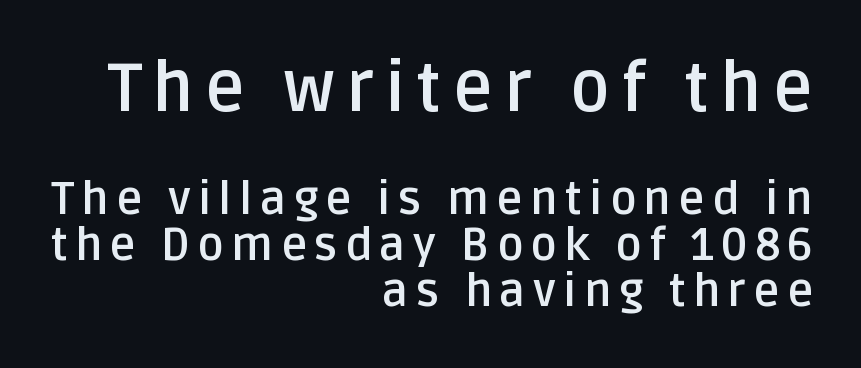
{"serif": "no", "italic": "no", "bold": "yes", "weight": "semibold", "width": "normal", "stroke_contrast": "low", "x_height": "large", "monospaced": "no", "underline": "no", "align": "right", "line_spacing": "tight", "line_spacing_ratio": 1.02, "larger_block": "first", "size_ratio": 1.51, "glyph_px": 68}
